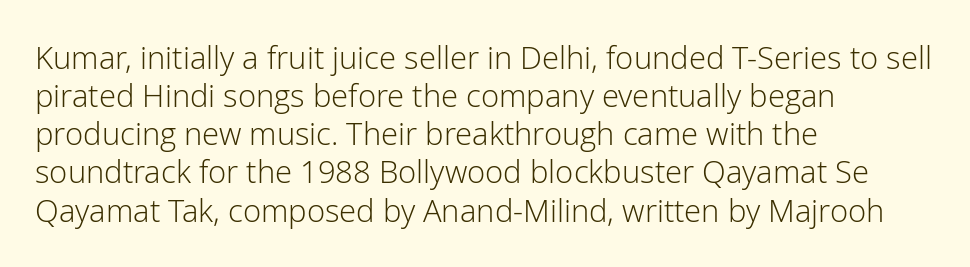
{"serif": "no", "italic": "no", "bold": "no", "weight": "light", "width": "normal", "stroke_contrast": "low", "x_height": "medium", "monospaced": "no", "underline": "no", "align": "left", "line_spacing_ratio": 1.23, "letter_spacing": "normal", "letter_spacing_em": 0.0, "glyph_px": 31}
